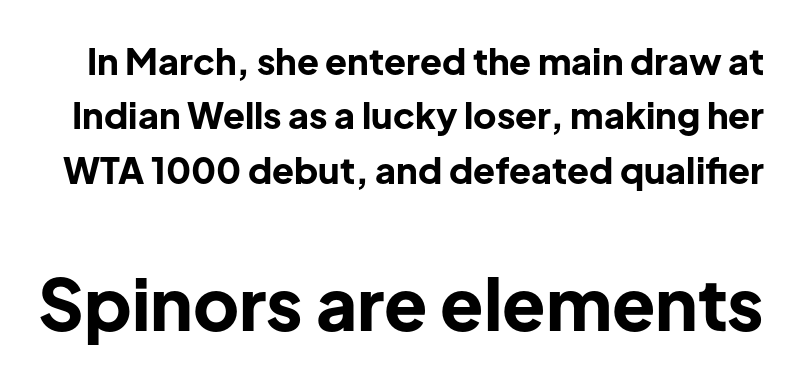
Q: Is the text bold? A: Yes.
Q: Is the text italic (slanted)? A: No, it is upright.
Q: Is the typeface a serif or a sans-serif typeface? A: Sans-serif.
Q: Is the text underlined? A: No.
Q: Is the spacing between letters normal or unusually wide? A: Normal.
Q: Is the spacing between lines tight, normal or loose? A: Normal.
Q: Which block of text is set in a larger size, the first (top) or the second (bottom)? A: The second (bottom) one.
Q: Width (condensed, normal, or wide)? A: Normal.
Q: Stroke contrast? A: Low.
Q: x-height? A: Medium.
Q: Monospaced? A: No.
